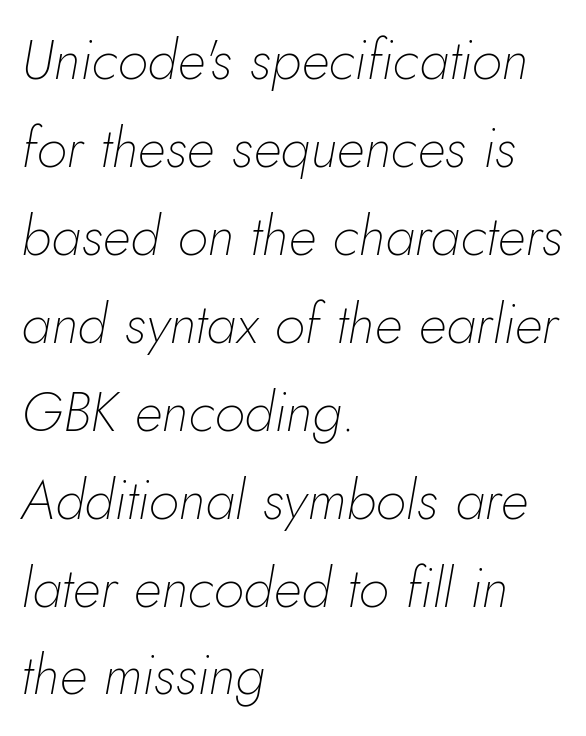
The image shows 56 px thin type, italic (leaning right); set left-aligned, normal line spacing (1.57x), normal letter spacing, not underlined; low stroke contrast and a small x-height.
